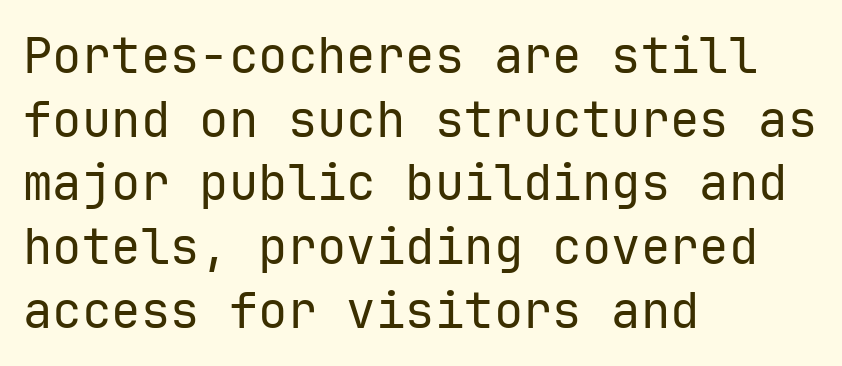
The image shows 49 px regular-weight sans-serif type, upright; set left-aligned, normal line spacing (1.3x), normal letter spacing, not underlined; low stroke contrast and a medium x-height.
